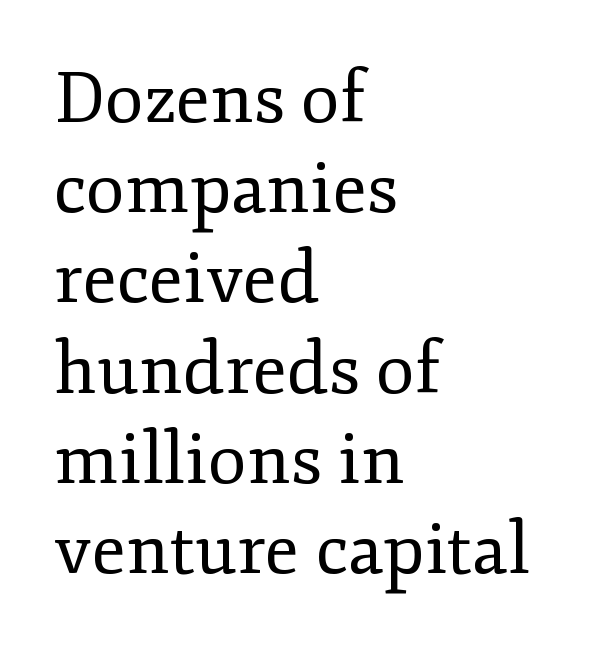
Q: Is the text bold? A: No.
Q: Is the text italic (slanted)? A: No, it is upright.
Q: Is the typeface a serif or a sans-serif typeface? A: Serif.
Q: Is the text underlined? A: No.
Q: How is the paragraph aligned? A: Left-aligned.
Q: Is the spacing between letters normal or unusually wide? A: Normal.
Q: Is the spacing between lines tight, normal or loose? A: Normal.
Q: Width (condensed, normal, or wide)? A: Normal.
Q: Stroke contrast? A: Low.
Q: x-height? A: Small.
Q: Monospaced? A: No.
